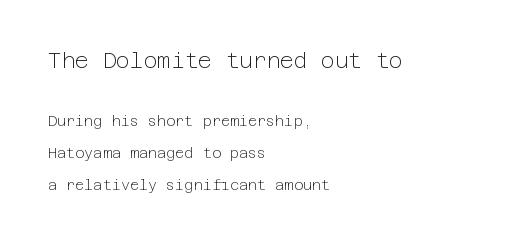
{"italic": "no", "bold": "no", "underline": "no", "align": "left", "line_spacing": "loose", "line_spacing_ratio": 2.26, "letter_spacing": "normal", "letter_spacing_em": 0.0, "larger_block": "first", "size_ratio": 1.5, "glyph_px": 21}
